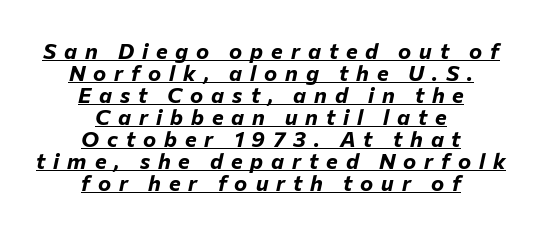
Centered paragraph, ragged on both sides. Reading down the column, the eye jumps only a short way to each next line. Underline: present. A typesetter would mark this as italic. Chunky letters — that's bold for sure. The type is letterspaced generously, with wide tracking.
